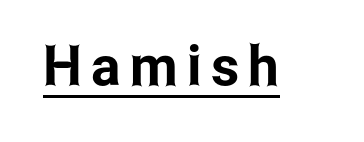
{"serif": "no", "italic": "no", "width": "condensed", "stroke_contrast": "low", "x_height": "medium", "monospaced": "no", "underline": "yes", "glyph_px": 55}
